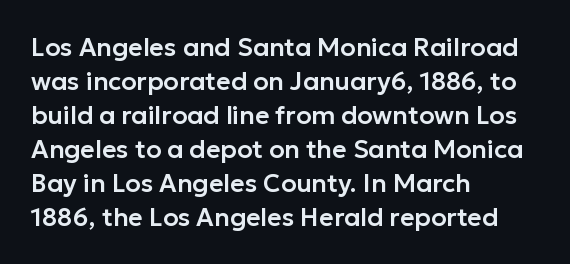
Q: Is the text italic (slanted)? A: No, it is upright.
Q: Is the text underlined? A: No.
Q: How is the paragraph aligned? A: Left-aligned.
Q: Is the spacing between letters normal or unusually wide? A: Normal.
Q: Is the spacing between lines tight, normal or loose? A: Normal.
